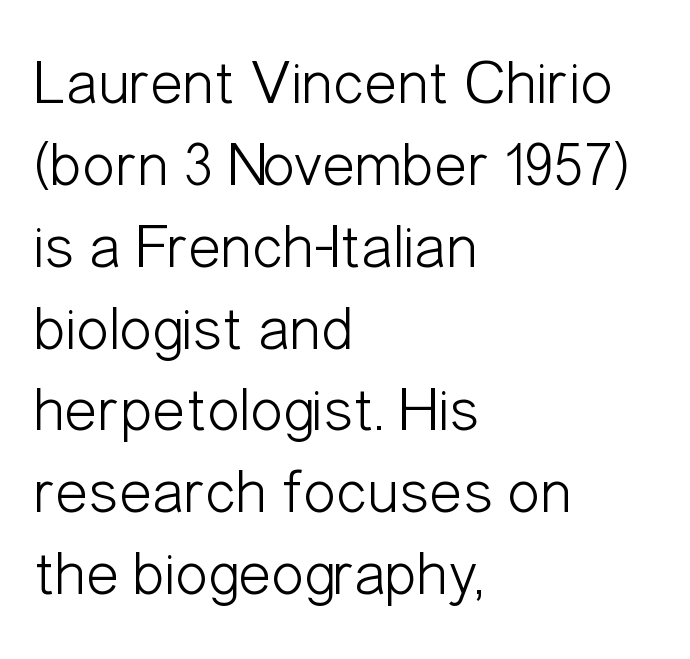
Each new line begins a customary step beneath the previous one. Letter spacing: default. Do the characters align in a grid? No, the font is proportional. Posture: upright roman. No feet cap the strokes, marking this as sans-serif type.
